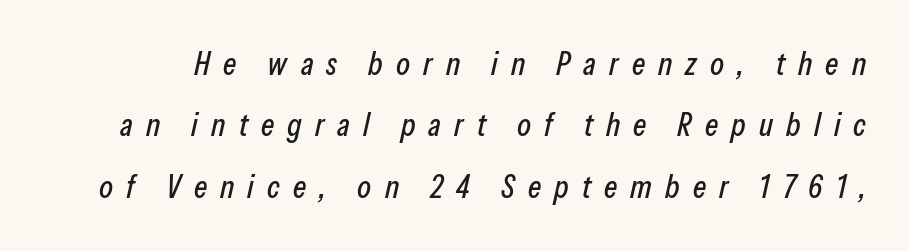
Q: Is the text italic (slanted)? A: Yes, it leans right by about 13 degrees.
Q: Is the text underlined? A: No.
Q: Is the spacing between letters normal or unusually wide? A: Unusually wide.
Q: Is the spacing between lines tight, normal or loose? A: Loose.
Q: Width (condensed, normal, or wide)? A: Condensed.
Q: Stroke contrast? A: Low.
Q: x-height? A: Medium.
Q: Monospaced? A: No.
